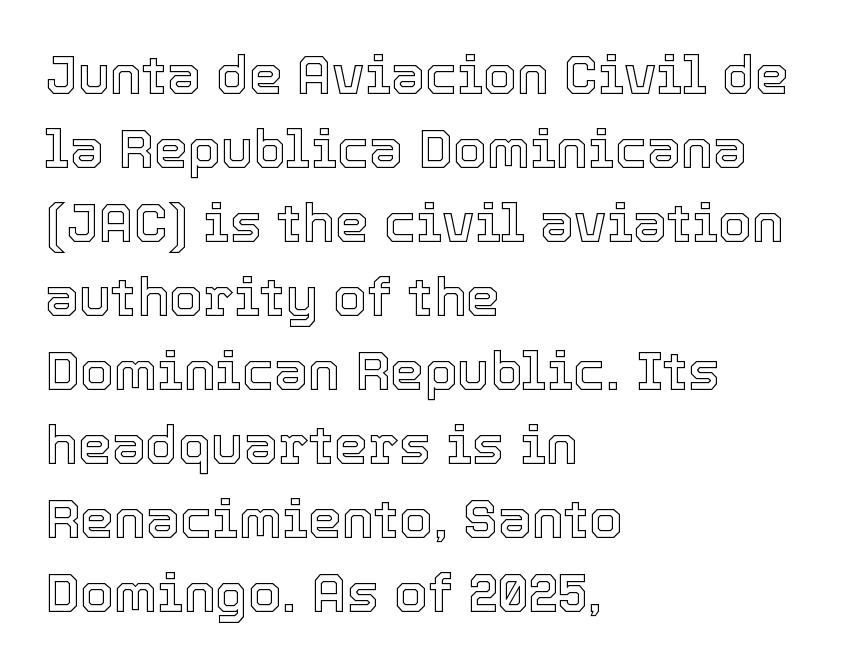
Rule under the text: the space is simply empty. The rendering anchors every line to the left-hand side. The face used here is rendered with its standard letterfit. Note the varied advance widths — an 'i' is clearly narrower than an 'm'. The leading is moderate, giving the passage an even texture. Do the letters lean? They stand straight.
